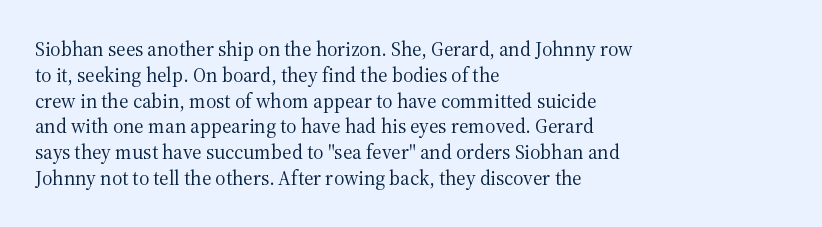
Q: Is the text bold? A: No.
Q: Is the text italic (slanted)? A: No, it is upright.
Q: Is the text underlined? A: No.
Q: How is the paragraph aligned? A: Left-aligned.
Q: Is the spacing between letters normal or unusually wide? A: Normal.
Q: Is the spacing between lines tight, normal or loose? A: Normal.
